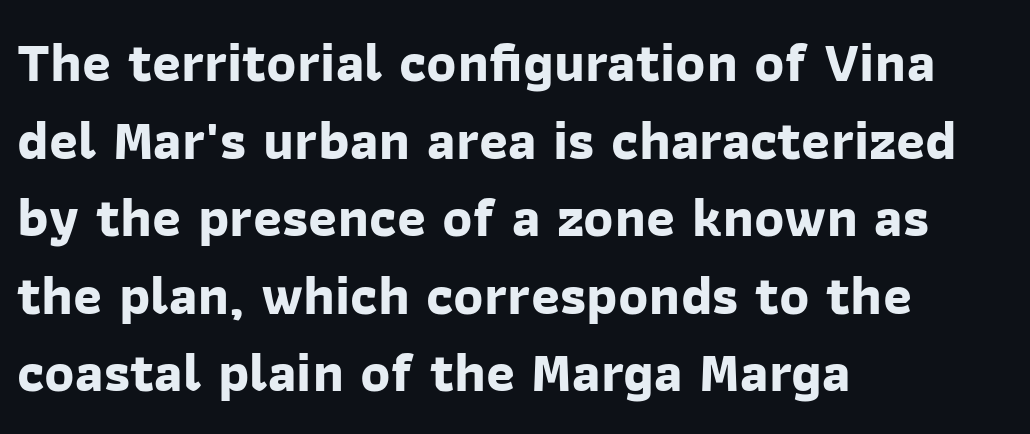
Is the letter spacing exaggerated? No — it looks like the ordinary default. Anything drawn beneath the words? Only blank space. Normally led — the rows are evenly, conventionally spaced. Thick stems and heavy bowls — unmistakably bold. Layout note: lines flush left.
